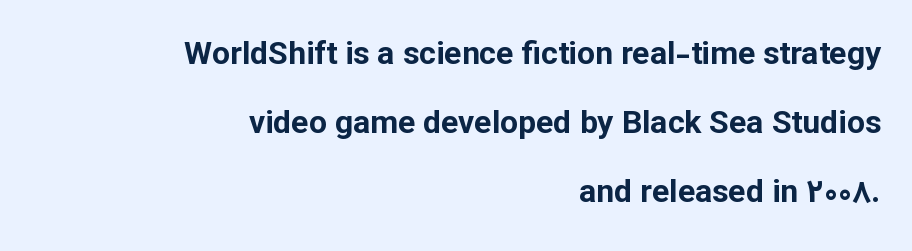
{"serif": "no", "italic": "no", "bold": "yes", "weight": "bold", "width": "normal", "stroke_contrast": "low", "x_height": "medium", "monospaced": "no", "underline": "no", "align": "right", "line_spacing": "loose", "line_spacing_ratio": 2.15, "letter_spacing": "normal", "letter_spacing_em": 0.0, "glyph_px": 32}
